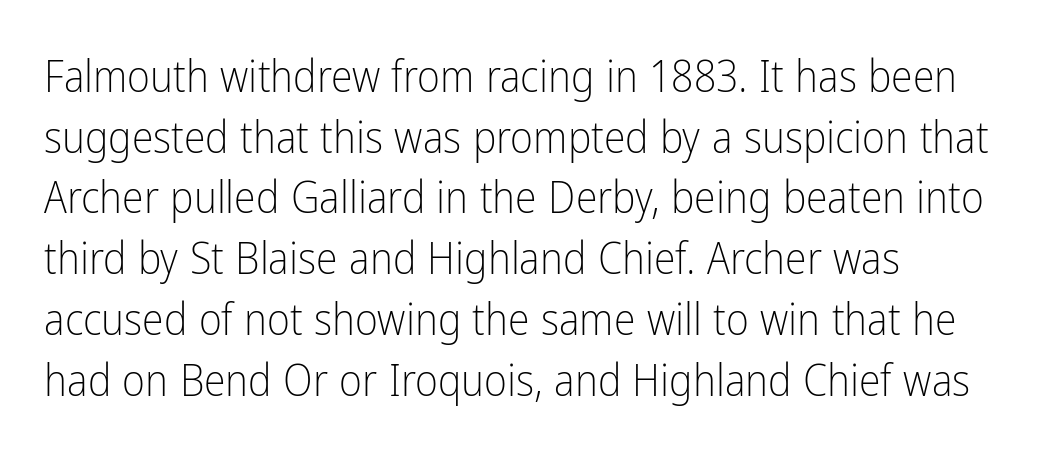
Weight class: somewhere from thin through regular. Students, observe: this is what conventionally led text looks like. Is this a sans? Yes — the strokes have no serifs. Horizontal alignment here is leftward, the default for most running prose. The lettering holds an erect, upright posture throughout.
